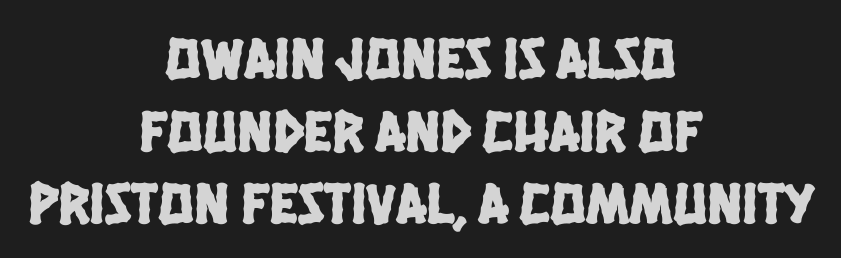
Q: Is the typeface a serif or a sans-serif typeface? A: Sans-serif.
Q: Is the text underlined? A: No.
Q: How is the paragraph aligned? A: Centered.
Q: Is the spacing between letters normal or unusually wide? A: Normal.
Q: Width (condensed, normal, or wide)? A: Condensed.
Q: Stroke contrast? A: Low.
Q: x-height? A: Large.
Q: Monospaced? A: No.
